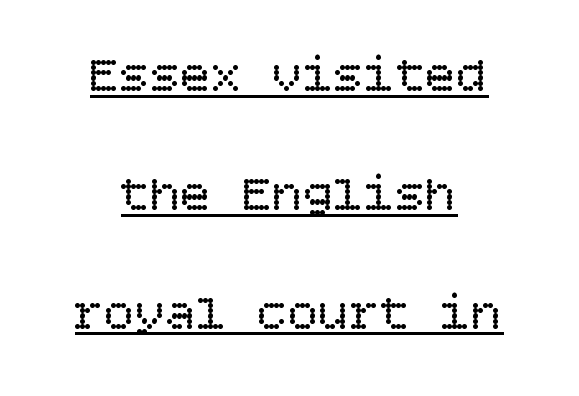
{"italic": "no", "bold": "no", "weight": "regular", "width": "normal", "stroke_contrast": "low", "x_height": "large", "underline": "yes", "align": "center", "line_spacing": "loose", "line_spacing_ratio": 2.33, "letter_spacing": "normal", "letter_spacing_em": 0.0, "glyph_px": 51}
